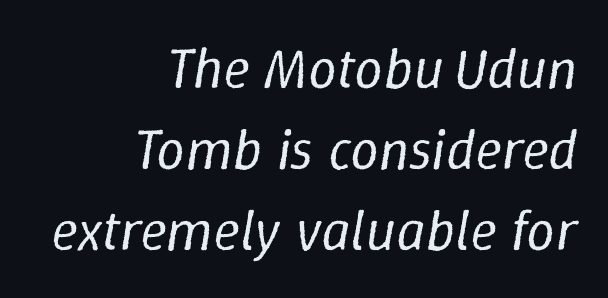
The image shows 57 px regular-weight type, italic (leaning right); set right-aligned, normal line spacing (1.42x), normal letter spacing, not underlined; low stroke contrast and a medium x-height.
